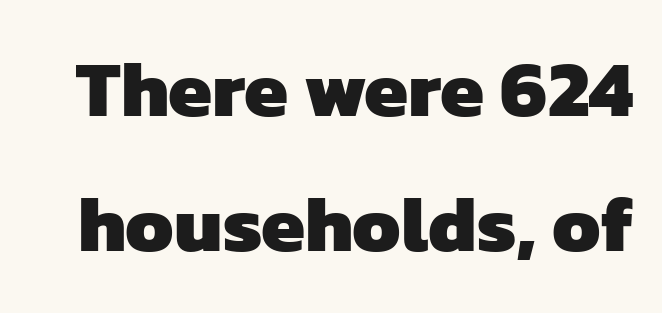
Q: Is the text bold? A: Yes.
Q: Is the typeface a serif or a sans-serif typeface? A: Sans-serif.
Q: Is the text underlined? A: No.
Q: Is the spacing between letters normal or unusually wide? A: Normal.
Q: Width (condensed, normal, or wide)? A: Normal.
Q: Stroke contrast? A: Low.
Q: x-height? A: Medium.
Q: Monospaced? A: No.
